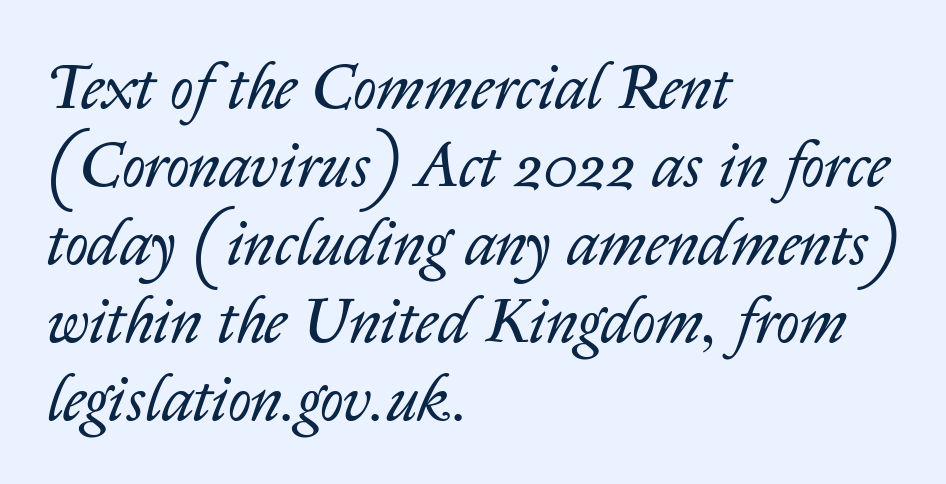
Q: Is the text bold? A: No.
Q: Is the text italic (slanted)? A: Yes, it leans right by about 14 degrees.
Q: Is the text underlined? A: No.
Q: How is the paragraph aligned? A: Left-aligned.
Q: Is the spacing between letters normal or unusually wide? A: Normal.
Q: Width (condensed, normal, or wide)? A: Normal.
Q: Stroke contrast? A: Low.
Q: x-height? A: Medium.
Q: Monospaced? A: No.
